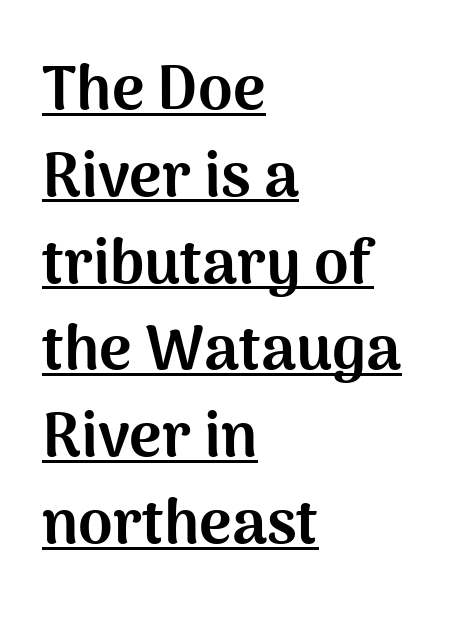
These lines were composed using upright roman letters. Do the characters align in a grid? No, the font is proportional. The text block is weighted toward the left margin, trailing off unevenly rightward. The face used here has the dense, thick strokes of a bold. Default kerning and tracking; the words read as compact shapes. Each line of the rendering has a horizontal stroke beneath the glyphs.
